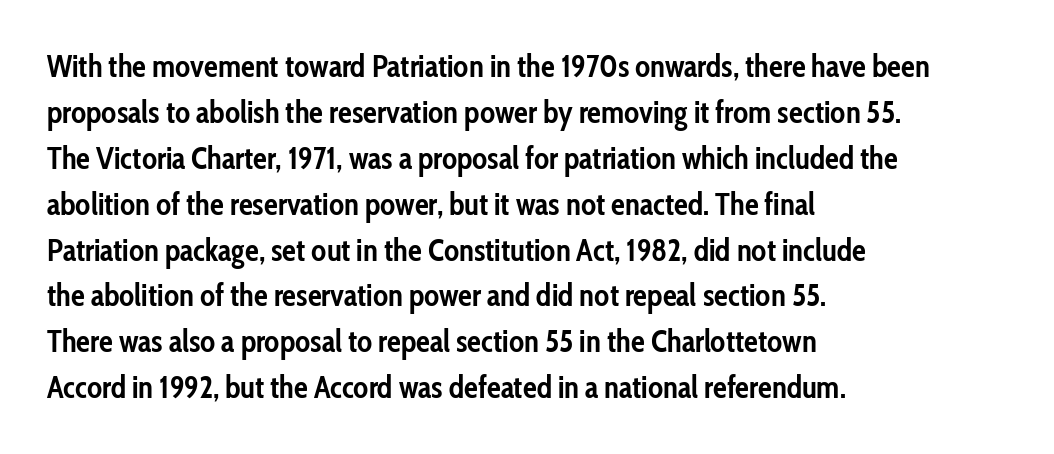
Q: Is the text bold? A: Yes.
Q: Is the text italic (slanted)? A: No, it is upright.
Q: Is the typeface a serif or a sans-serif typeface? A: Sans-serif.
Q: Is the text underlined? A: No.
Q: How is the paragraph aligned? A: Left-aligned.
Q: Is the spacing between letters normal or unusually wide? A: Normal.
Q: Is the spacing between lines tight, normal or loose? A: Normal.
Q: Width (condensed, normal, or wide)? A: Condensed.
Q: Stroke contrast? A: Low.
Q: x-height? A: Medium.
Q: Monospaced? A: No.
